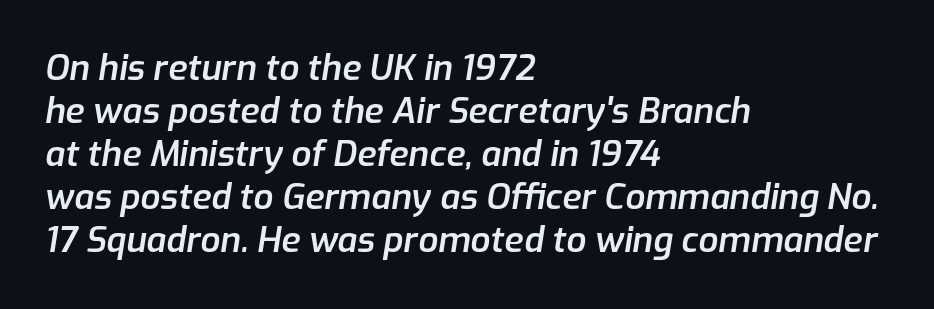
Q: Is the text bold? A: Semi-bold.
Q: Is the text italic (slanted)? A: Yes, it leans right by about 9 degrees.
Q: Is the text underlined? A: No.
Q: How is the paragraph aligned? A: Left-aligned.
Q: Is the spacing between letters normal or unusually wide? A: Normal.
Q: Width (condensed, normal, or wide)? A: Normal.
Q: Stroke contrast? A: Low.
Q: x-height? A: Medium.
Q: Monospaced? A: No.
